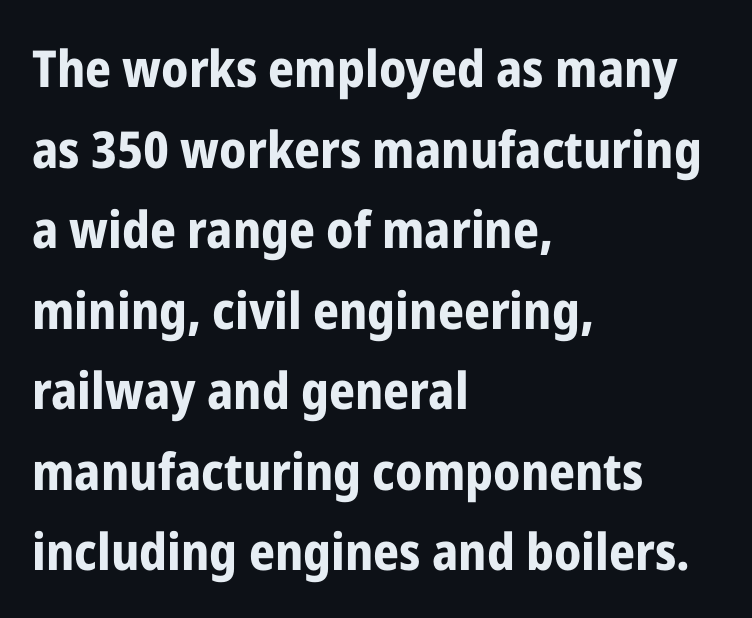
{"serif": "no", "italic": "no", "bold": "yes", "weight": "bold", "width": "condensed", "stroke_contrast": "low", "x_height": "medium", "monospaced": "no", "underline": "no", "align": "left", "line_spacing": "normal", "line_spacing_ratio": 1.58, "letter_spacing": "normal", "letter_spacing_em": 0.0, "glyph_px": 51}
